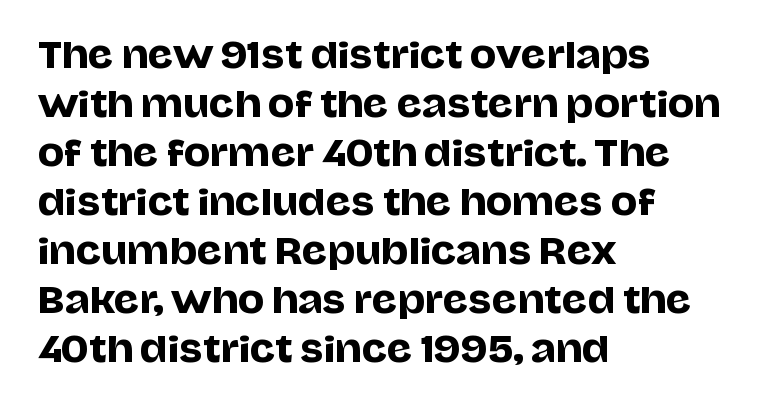
The image shows 35 px sans-serif type, upright; set left-aligned, normal line spacing (1.4x), normal letter spacing, not underlined; low stroke contrast and a large x-height.
